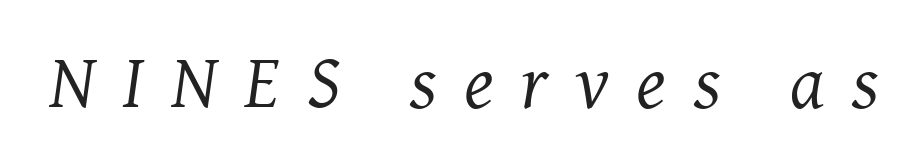
Q: Is the text bold? A: No.
Q: Is the text italic (slanted)? A: Yes, it leans right by about 8 degrees.
Q: Is the typeface a serif or a sans-serif typeface? A: Serif.
Q: Is the text underlined? A: No.
Q: Is the spacing between letters normal or unusually wide? A: Unusually wide.
Q: Width (condensed, normal, or wide)? A: Normal.
Q: Stroke contrast? A: Medium.
Q: x-height? A: Medium.
Q: Monospaced? A: No.
